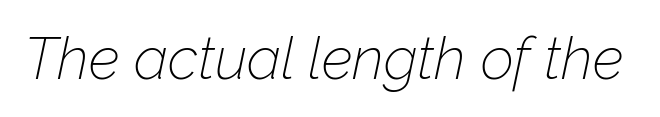
{"italic": "yes", "lean": "right", "slant_degrees": 12, "bold": "no", "weight": "thin", "width": "normal", "stroke_contrast": "low", "x_height": "medium", "monospaced": "no", "underline": "no", "letter_spacing": "normal", "letter_spacing_em": 0.0, "glyph_px": 58}
